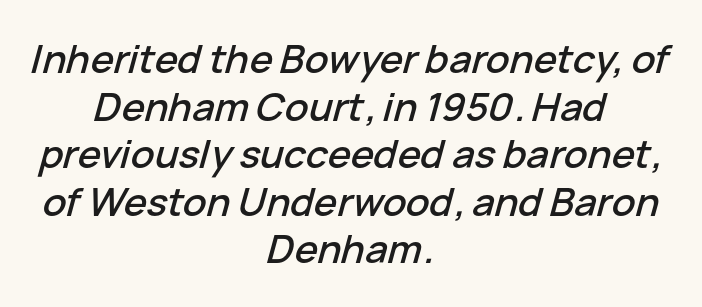
Note the varied advance widths — an 'i' is clearly narrower than an 'm'. Centered paragraph, ragged on both sides. Glyph-to-glyph distance matches everyday printed text. Designer's note — italics engaged.
